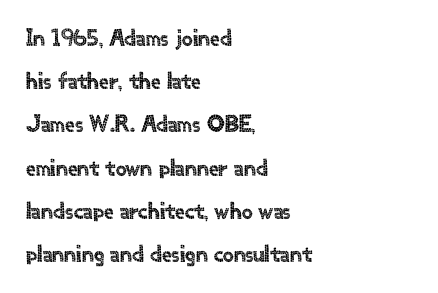
{"italic": "no", "underline": "no", "align": "left", "line_spacing_ratio": 1.8, "letter_spacing": "normal", "letter_spacing_em": 0.0, "glyph_px": 24}
